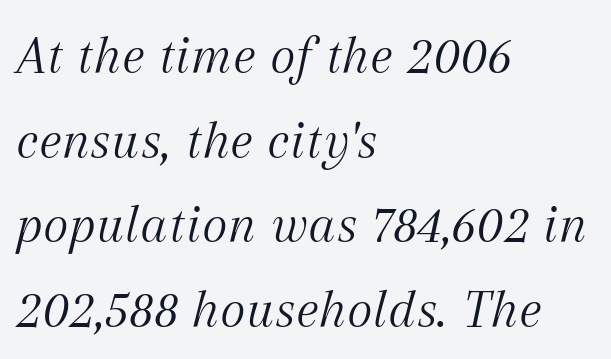
Q: Is the text bold? A: No.
Q: Is the text italic (slanted)? A: Yes, it leans right by about 12 degrees.
Q: Is the typeface a serif or a sans-serif typeface? A: Serif.
Q: Is the text underlined? A: No.
Q: How is the paragraph aligned? A: Left-aligned.
Q: Is the spacing between letters normal or unusually wide? A: Normal.
Q: Is the spacing between lines tight, normal or loose? A: Normal.
Q: Width (condensed, normal, or wide)? A: Normal.
Q: Stroke contrast? A: Medium.
Q: x-height? A: Medium.
Q: Monospaced? A: No.
